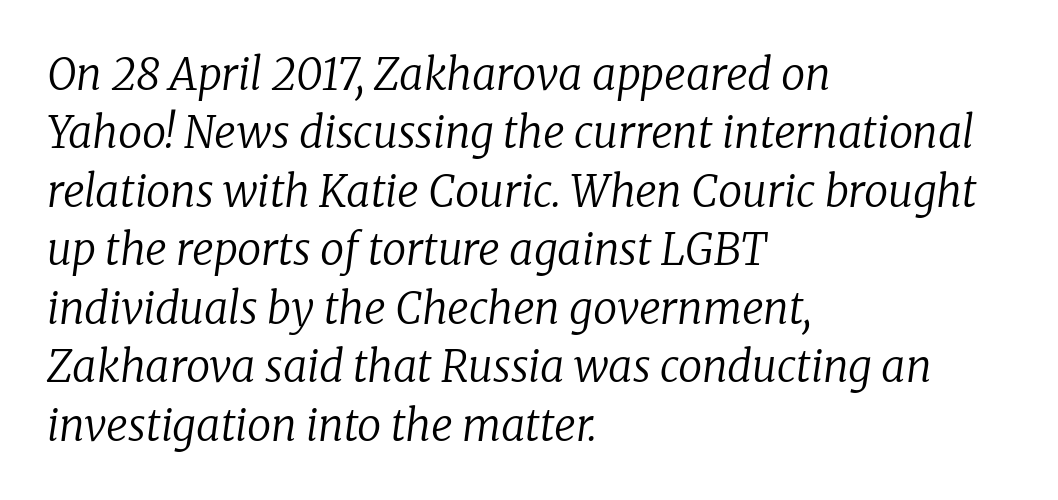
{"serif": "yes", "italic": "yes", "lean": "right", "slant_degrees": 8, "bold": "no", "weight": "regular", "width": "normal", "stroke_contrast": "low", "x_height": "medium", "monospaced": "no", "underline": "no", "align": "left", "line_spacing": "normal", "line_spacing_ratio": 1.36, "letter_spacing": "normal", "letter_spacing_em": 0.0, "glyph_px": 43}
